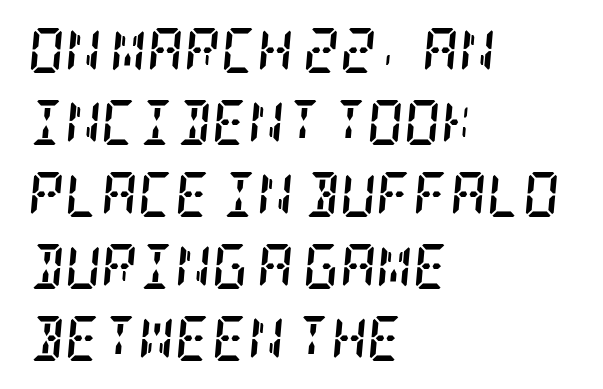
{"serif": "yes", "italic": "yes", "lean": "right", "slant_degrees": 5, "bold": "yes", "weight": "semibold", "width": "condensed", "stroke_contrast": "low", "x_height": "large", "underline": "no", "align": "left", "line_spacing": "normal", "line_spacing_ratio": 1.6, "letter_spacing": "normal", "letter_spacing_em": 0.0, "glyph_px": 45}
